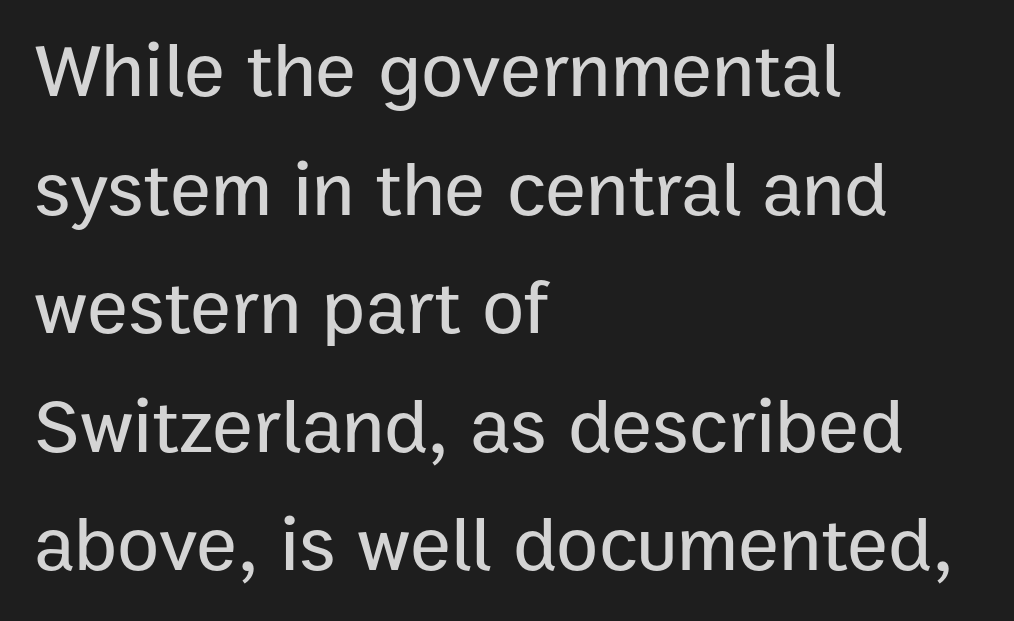
Q: Is the text italic (slanted)? A: No, it is upright.
Q: Is the typeface a serif or a sans-serif typeface? A: Sans-serif.
Q: Is the text underlined? A: No.
Q: How is the paragraph aligned? A: Left-aligned.
Q: Is the spacing between letters normal or unusually wide? A: Normal.
Q: Is the spacing between lines tight, normal or loose? A: Normal.
Q: Width (condensed, normal, or wide)? A: Normal.
Q: Stroke contrast? A: Low.
Q: x-height? A: Medium.
Q: Monospaced? A: No.
